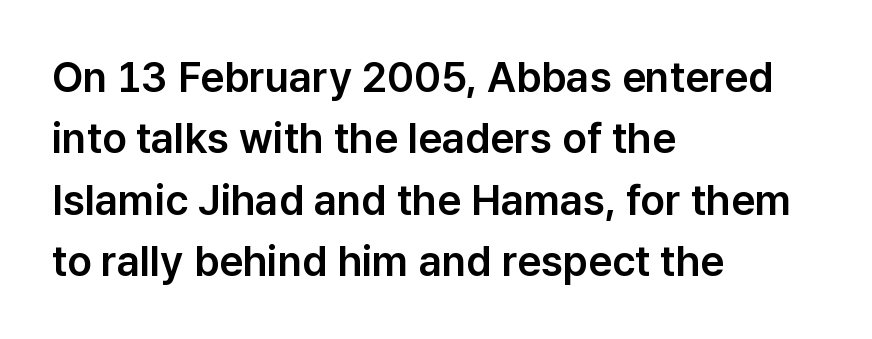
{"serif": "no", "italic": "no", "width": "normal", "stroke_contrast": "low", "x_height": "medium", "monospaced": "no", "underline": "no", "align": "left", "line_spacing": "normal", "line_spacing_ratio": 1.46, "letter_spacing": "normal", "letter_spacing_em": 0.0, "glyph_px": 42}
